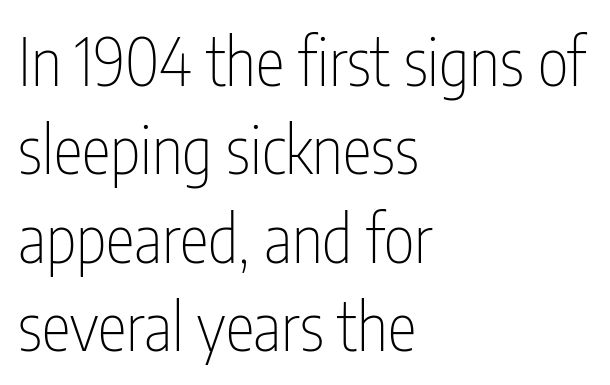
The image shows 66 px thin, condensed sans-serif type, upright; set left-aligned, normal line spacing (1.34x), normal letter spacing, not underlined; low stroke contrast and a medium x-height.
